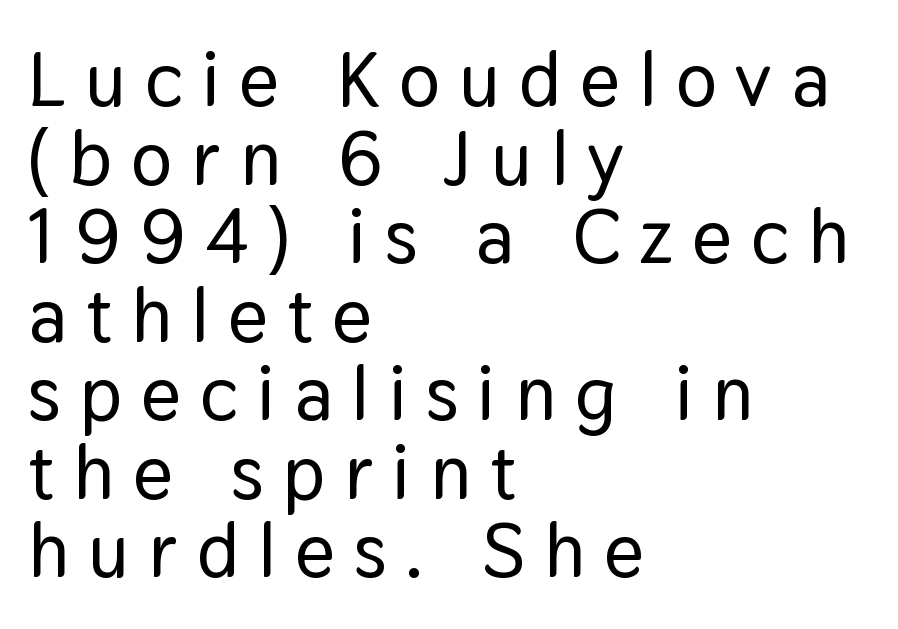
{"serif": "no", "italic": "no", "width": "normal", "stroke_contrast": "low", "x_height": "medium", "monospaced": "no", "underline": "no", "align": "left", "line_spacing": "tight", "line_spacing_ratio": 1.02, "letter_spacing": "wide", "letter_spacing_em": 0.25, "glyph_px": 77}
